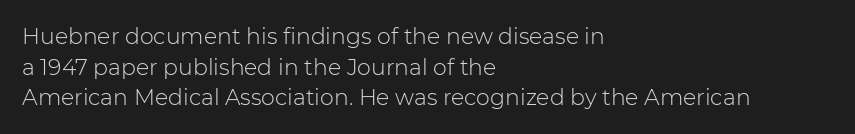
Here the glyphs are tracked normally, forming tight word shapes. This sample keeps an unexceptional amount of space between lines. Every character sits straight up, as roman type does. Each stroke keeps to a modest, everyday thickness or less. This rendering uses left alignment, leaving the right contour irregular. Descenders are the only things crossing below the line.
